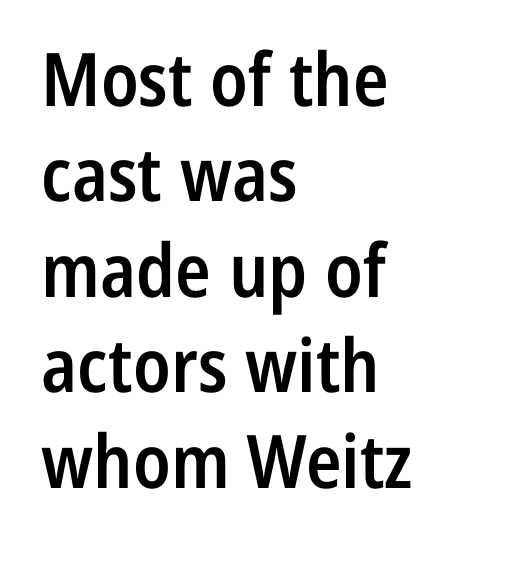
{"serif": "no", "italic": "no", "bold": "semi", "weight": "semibold", "width": "condensed", "stroke_contrast": "low", "x_height": "medium", "monospaced": "no", "underline": "no", "align": "left", "line_spacing": "normal", "line_spacing_ratio": 1.29, "letter_spacing": "normal", "letter_spacing_em": 0.0, "glyph_px": 74}
